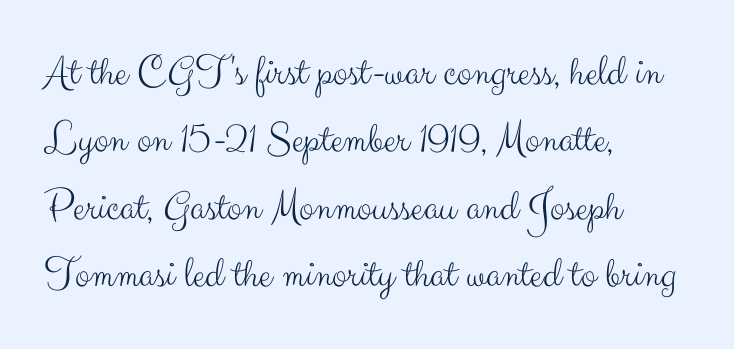
The image shows 44 px light sans-serif type; set left-aligned, normal line spacing (1.53x), normal letter spacing, not underlined; medium stroke contrast and a small x-height.
